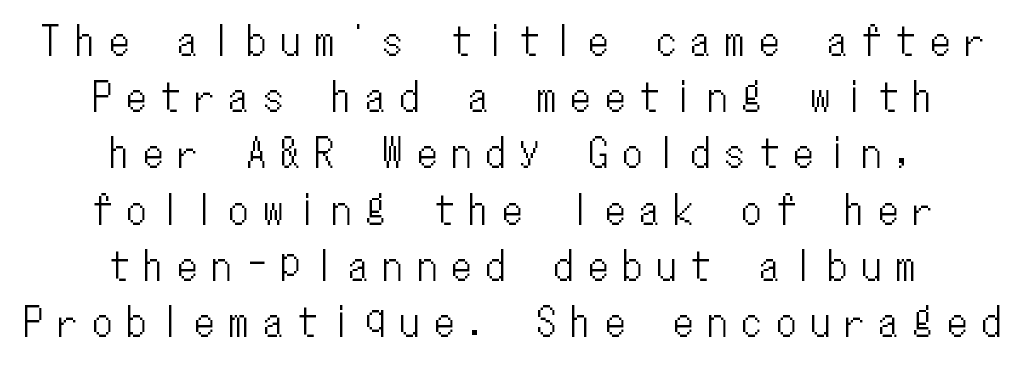
The image shows 38 px condensed type, upright, monospaced; set centered, normal line spacing (1.48x), unusually wide letter spacing (+0.4 em), not underlined; low stroke contrast and a medium x-height.
